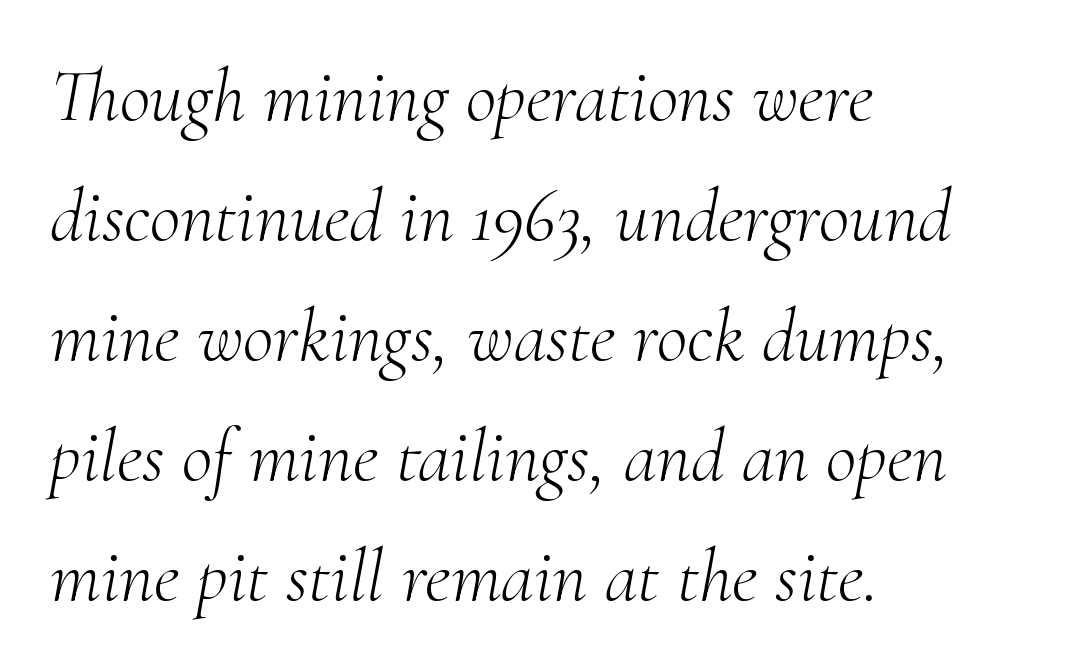
The letters carry serifs — small finishing strokes at the ends of their stems. One glance says typical: line gaps are just what's usual. Unbolded letterforms with no extra heft. Visually the block forms a straight wall on the left and a jagged coastline on the right. Is the letter spacing exaggerated? No — it looks like the ordinary default. Only glyphs here, with clear space below each row.
